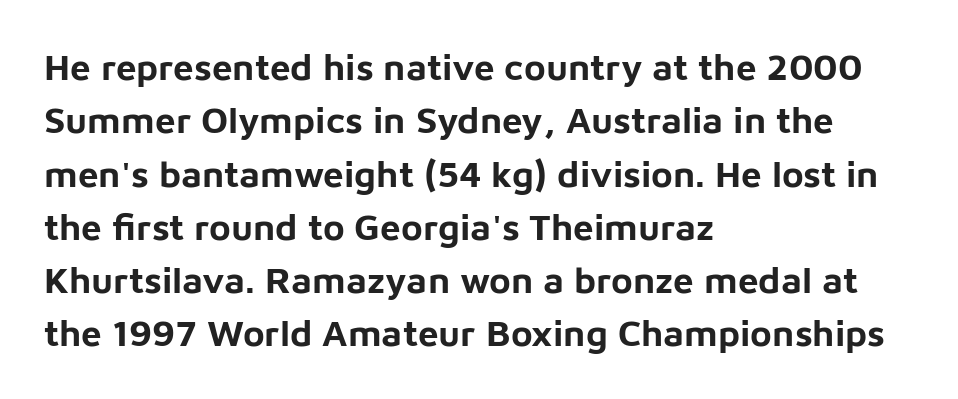
The face used here has the dense, thick strokes of a bold. Check under the words: just untouched page. Caption: multi-line text, flush left, ragged right. The face used here is rendered with its standard letterfit. Spacing verdict: proportional, widths tailored to each character.
